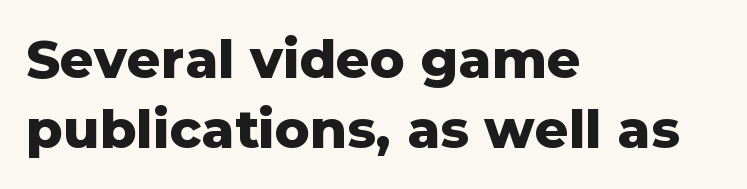
{"serif": "no", "italic": "no", "bold": "yes", "weight": "heavy", "width": "normal", "stroke_contrast": "low", "x_height": "medium", "monospaced": "no", "underline": "no", "align": "left", "line_spacing": "normal", "line_spacing_ratio": 1.33, "letter_spacing": "normal", "letter_spacing_em": 0.0, "glyph_px": 53}
